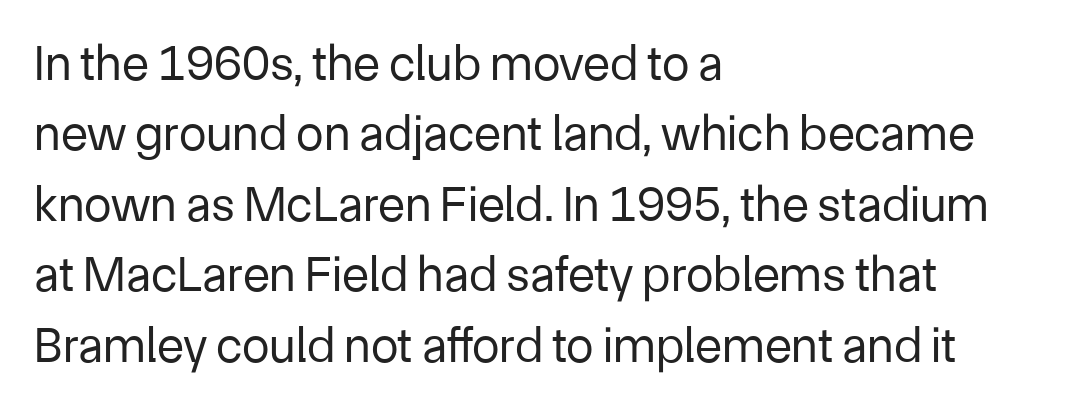
Leftover space on each line is placed entirely after the last word. These glyphs show unthickened strokes, regular width or finer. Nope, not italic — everything's standing straight. The text was rendered using a sans face with plain stroke endings. Between one letter and the next there's only the usual sliver of space. Has an underline been added? It has not.
